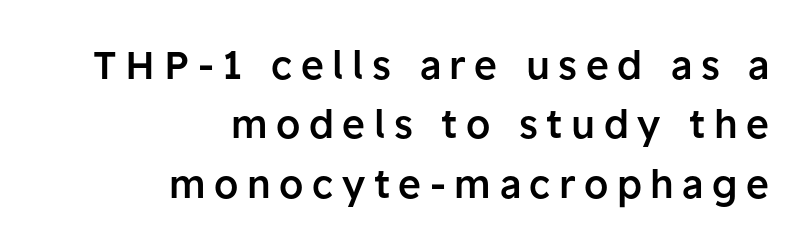
{"serif": "no", "italic": "no", "bold": "semi", "weight": "semibold", "width": "normal", "stroke_contrast": "low", "x_height": "medium", "monospaced": "no", "underline": "no", "align": "right", "line_spacing": "normal", "line_spacing_ratio": 1.52, "letter_spacing": "wide", "letter_spacing_em": 0.22, "glyph_px": 39}
